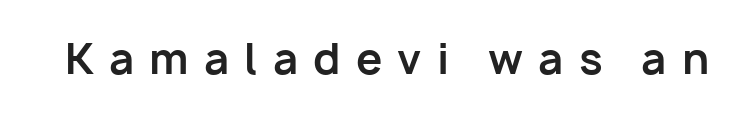
The image shows 42 px bold sans-serif type, upright; set unusually wide letter spacing (+0.36 em), not underlined; low stroke contrast and a medium x-height.
